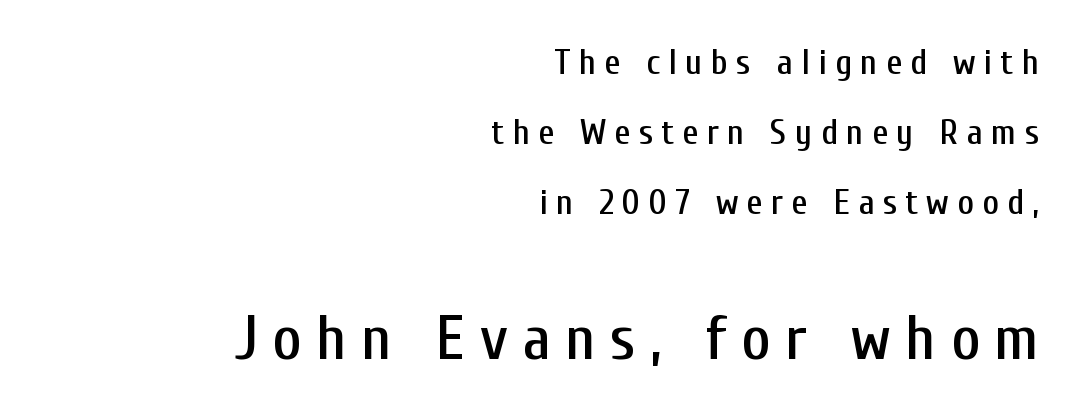
{"serif": "no", "italic": "no", "width": "condensed", "stroke_contrast": "low", "x_height": "medium", "monospaced": "no", "underline": "no", "align": "right", "line_spacing": "loose", "line_spacing_ratio": 1.95, "letter_spacing": "wide", "letter_spacing_em": 0.23, "larger_block": "second", "size_ratio": 1.75, "glyph_px": 63}
